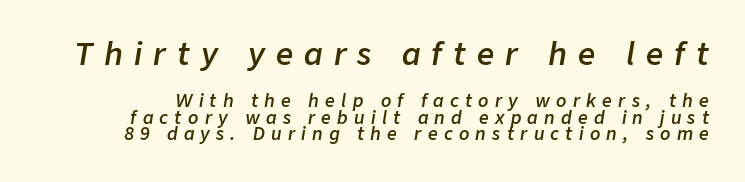
Q: Is the text bold? A: Semi-bold.
Q: Is the text italic (slanted)? A: Yes, it leans right by about 9 degrees.
Q: Is the text underlined? A: No.
Q: Is the spacing between letters normal or unusually wide? A: Unusually wide.
Q: Is the spacing between lines tight, normal or loose? A: Tight.
Q: Which block of text is set in a larger size, the first (top) or the second (bottom)? A: The first (top) one.
Q: Width (condensed, normal, or wide)? A: Normal.
Q: Stroke contrast? A: Low.
Q: x-height? A: Medium.
Q: Monospaced? A: No.
